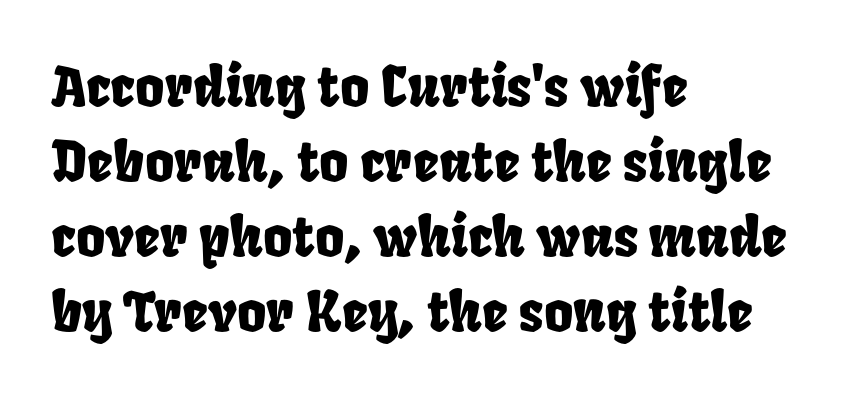
Compared with typical body copy, the letter spacing here is the same. Think of a printed novel: that variable character pitch is what you see here. Only glyphs here, with clear space below each row. Horizontally, the lines are justified to the leading edge only. Honestly, the row spacing looks completely unremarkable.
